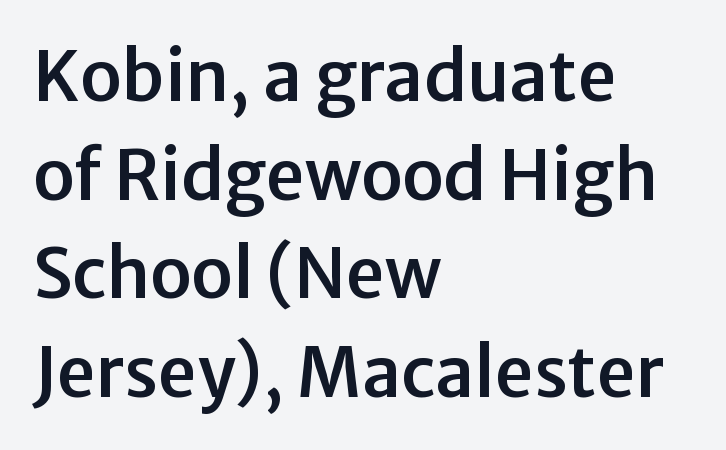
Q: Is the text italic (slanted)? A: No, it is upright.
Q: Is the typeface a serif or a sans-serif typeface? A: Sans-serif.
Q: Is the text underlined? A: No.
Q: How is the paragraph aligned? A: Left-aligned.
Q: Is the spacing between letters normal or unusually wide? A: Normal.
Q: Is the spacing between lines tight, normal or loose? A: Normal.
Q: Width (condensed, normal, or wide)? A: Normal.
Q: Stroke contrast? A: Low.
Q: x-height? A: Medium.
Q: Monospaced? A: No.
